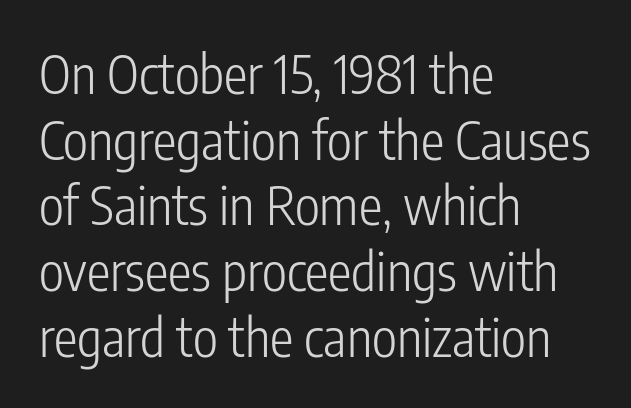
The image shows 53 px light, condensed sans-serif type, upright; set left-aligned, line spacing 1.24x, normal letter spacing, not underlined; low stroke contrast and a medium x-height.
